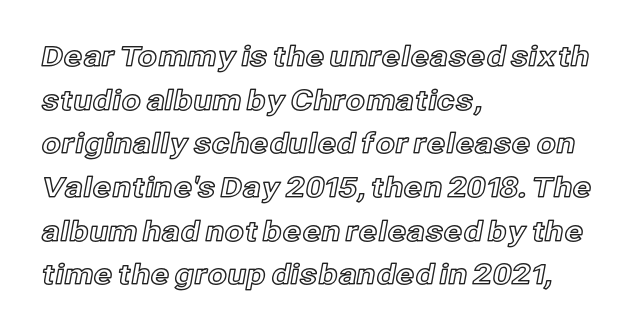
Here the glyphs are tracked normally, forming tight word shapes. Nobody drew a line under any word here. Think of a printed novel: that variable character pitch is what you see here. Reading down the column, the eye jumps a familiar distance to each next line.
